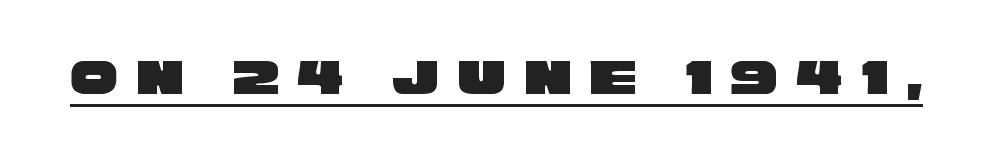
The image shows 53 px wide sans-serif type; set unusually wide letter spacing (+0.34 em), underlined; low stroke contrast and a large x-height.
